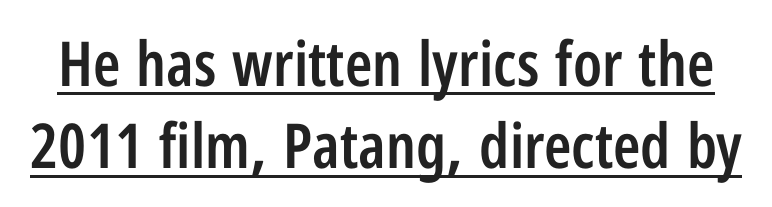
Q: Is the text bold? A: Semi-bold.
Q: Is the text italic (slanted)? A: No, it is upright.
Q: Is the typeface a serif or a sans-serif typeface? A: Sans-serif.
Q: Is the text underlined? A: Yes.
Q: Is the spacing between letters normal or unusually wide? A: Normal.
Q: Is the spacing between lines tight, normal or loose? A: Normal.
Q: Width (condensed, normal, or wide)? A: Condensed.
Q: Stroke contrast? A: Low.
Q: x-height? A: Medium.
Q: Monospaced? A: No.
